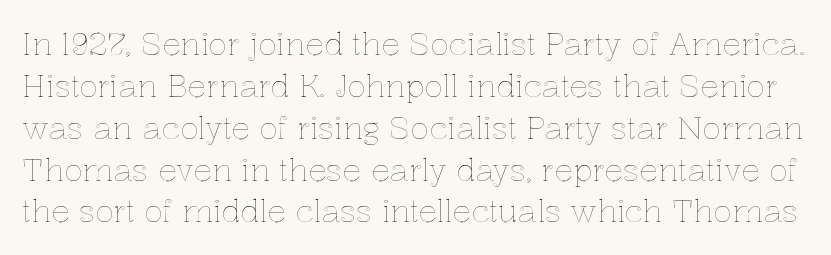
{"italic": "no", "width": "normal", "x_height": "medium", "monospaced": "no", "underline": "no", "line_spacing": "normal", "line_spacing_ratio": 1.35, "letter_spacing": "normal", "letter_spacing_em": 0.0, "glyph_px": 31}
